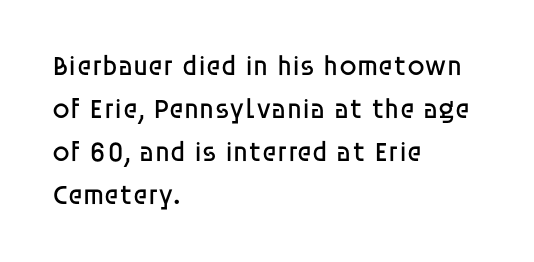
Q: Is the text bold? A: No.
Q: Is the text italic (slanted)? A: No, it is upright.
Q: Is the typeface a serif or a sans-serif typeface? A: Sans-serif.
Q: Is the text underlined? A: No.
Q: How is the paragraph aligned? A: Left-aligned.
Q: Is the spacing between letters normal or unusually wide? A: Normal.
Q: Is the spacing between lines tight, normal or loose? A: Normal.
Q: Width (condensed, normal, or wide)? A: Normal.
Q: Stroke contrast? A: Low.
Q: x-height? A: Large.
Q: Monospaced? A: No.
